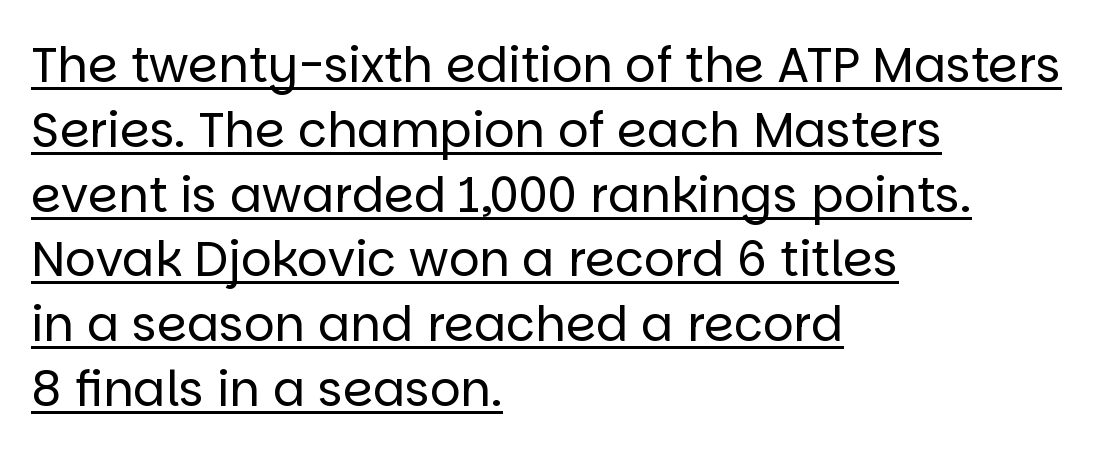
{"serif": "no", "italic": "no", "bold": "no", "weight": "regular", "width": "normal", "stroke_contrast": "low", "x_height": "large", "monospaced": "no", "underline": "yes", "align": "left", "line_spacing": "normal", "line_spacing_ratio": 1.35, "letter_spacing": "normal", "letter_spacing_em": 0.0, "glyph_px": 48}
